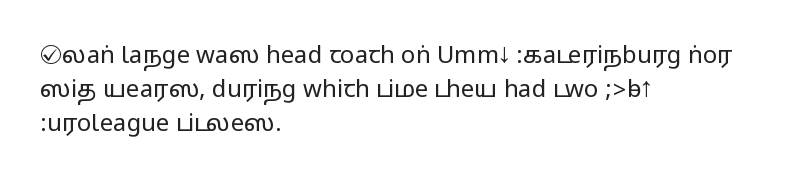
Here the glyphs are tracked normally, forming tight word shapes. A typesetter would call this leading conventional body-copy spacing. Descenders hang freely into open space. Typeset ragged right — the left edge is the straight one. Posture: upright roman.
